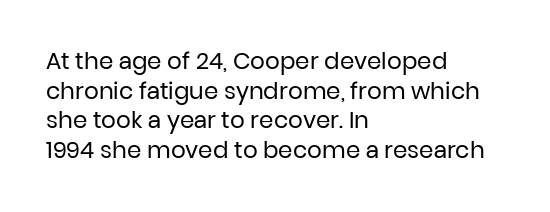
Q: Is the text bold? A: No.
Q: Is the text italic (slanted)? A: No, it is upright.
Q: Is the text underlined? A: No.
Q: How is the paragraph aligned? A: Left-aligned.
Q: Is the spacing between letters normal or unusually wide? A: Normal.
Q: Is the spacing between lines tight, normal or loose? A: Normal.
